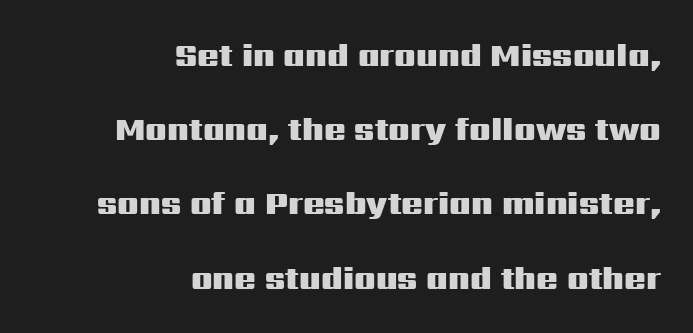
Q: Is the text bold? A: Yes.
Q: Is the text italic (slanted)? A: No, it is upright.
Q: Is the typeface a serif or a sans-serif typeface? A: Sans-serif.
Q: Is the text underlined? A: No.
Q: How is the paragraph aligned? A: Right-aligned.
Q: Is the spacing between letters normal or unusually wide? A: Normal.
Q: Is the spacing between lines tight, normal or loose? A: Loose.
Q: Width (condensed, normal, or wide)? A: Wide.
Q: Stroke contrast? A: Medium.
Q: x-height? A: Medium.
Q: Monospaced? A: No.
